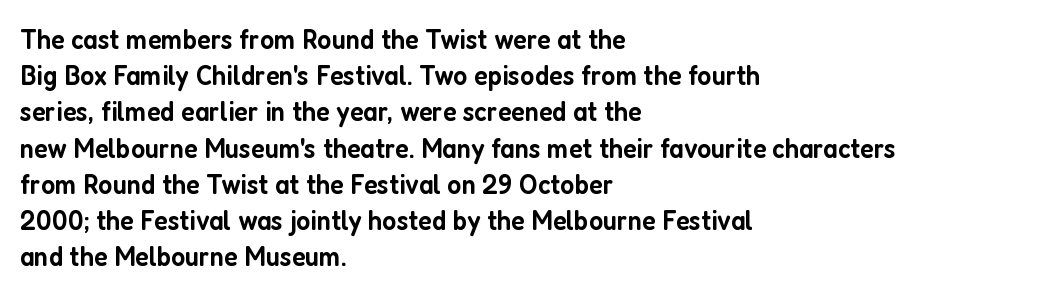
Q: Is the text bold? A: Semi-bold.
Q: Is the text italic (slanted)? A: No, it is upright.
Q: Is the typeface a serif or a sans-serif typeface? A: Sans-serif.
Q: Is the text underlined? A: No.
Q: How is the paragraph aligned? A: Left-aligned.
Q: Is the spacing between letters normal or unusually wide? A: Normal.
Q: Is the spacing between lines tight, normal or loose? A: Normal.
Q: Width (condensed, normal, or wide)? A: Condensed.
Q: Stroke contrast? A: Low.
Q: x-height? A: Medium.
Q: Monospaced? A: No.
